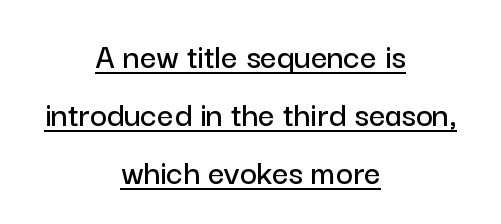
Interline gaps are of average width in this sample. A centered setting, common on invitations and titles, is used for this passage. The typeface chosen for these lines omits serifs. Notice how a bar underscores the lettering throughout. Tracking value appears to be zero — textbook default spacing. Varying glyph widths throughout — classic text-font behaviour.
